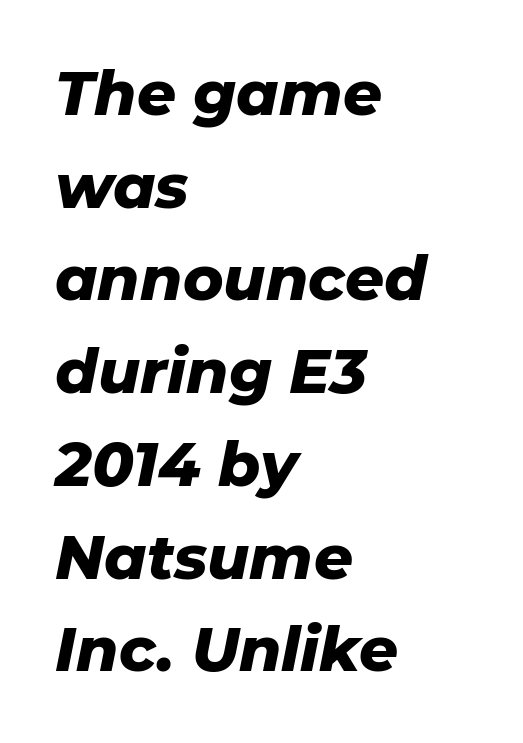
Q: Is the text bold? A: Yes.
Q: Is the text italic (slanted)? A: Yes, it leans right by about 11 degrees.
Q: Is the text underlined? A: No.
Q: How is the paragraph aligned? A: Left-aligned.
Q: Is the spacing between letters normal or unusually wide? A: Normal.
Q: Is the spacing between lines tight, normal or loose? A: Normal.
Q: Width (condensed, normal, or wide)? A: Normal.
Q: Stroke contrast? A: Low.
Q: x-height? A: Medium.
Q: Monospaced? A: No.
